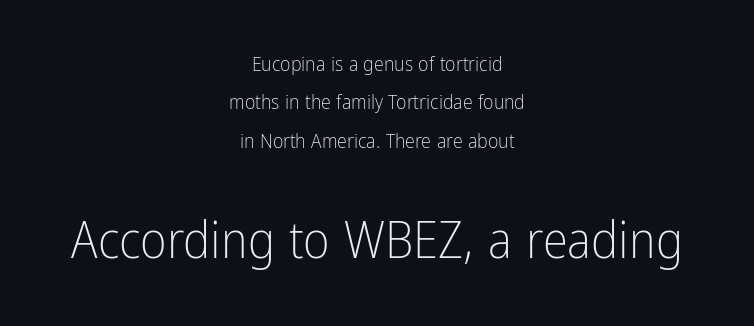
Q: Is the text bold? A: No.
Q: Is the text italic (slanted)? A: No, it is upright.
Q: Is the typeface a serif or a sans-serif typeface? A: Sans-serif.
Q: Is the text underlined? A: No.
Q: How is the paragraph aligned? A: Centered.
Q: Is the spacing between letters normal or unusually wide? A: Normal.
Q: Is the spacing between lines tight, normal or loose? A: Loose.
Q: Which block of text is set in a larger size, the first (top) or the second (bottom)? A: The second (bottom) one.
Q: Width (condensed, normal, or wide)? A: Condensed.
Q: Stroke contrast? A: Low.
Q: x-height? A: Medium.
Q: Monospaced? A: No.
